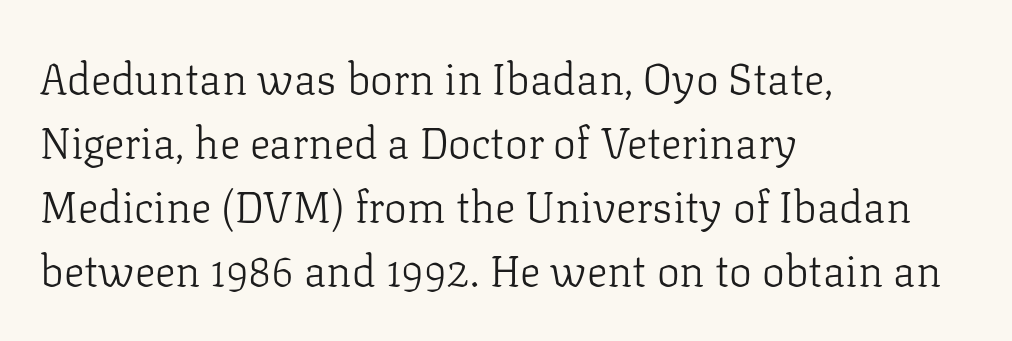
The image shows 43 px light serif type, upright; set left-aligned, normal line spacing (1.49x), normal letter spacing, not underlined; low stroke contrast and a medium x-height.
